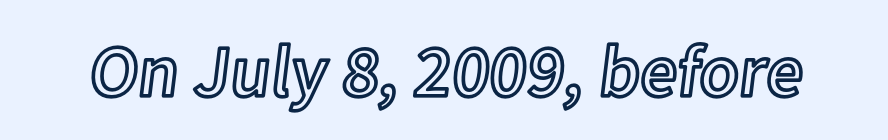
{"width": "normal", "x_height": "medium", "monospaced": "no", "underline": "no", "letter_spacing": "normal", "letter_spacing_em": 0.0, "glyph_px": 73}
